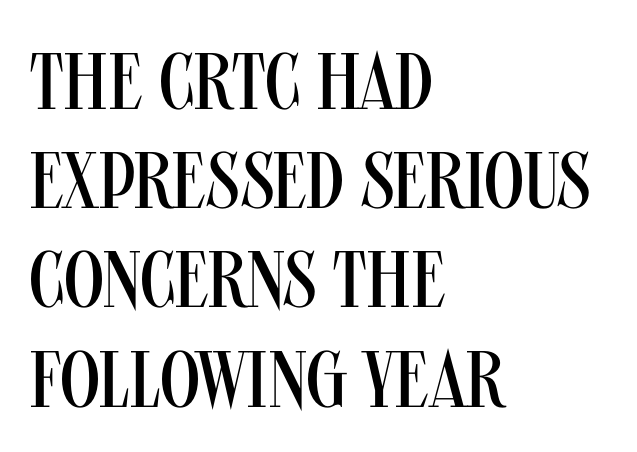
Visually the block forms a straight wall on the left and a jagged coastline on the right. The foot of each line stays bare and open. Nothing unusual about the tracking: characters are spaced as the font intends. The letters carry no serifs — their stems end cleanly without finishing strokes. Do the characters align in a grid? No, the font is proportional. No italicization has been applied; the sample stays upright.
